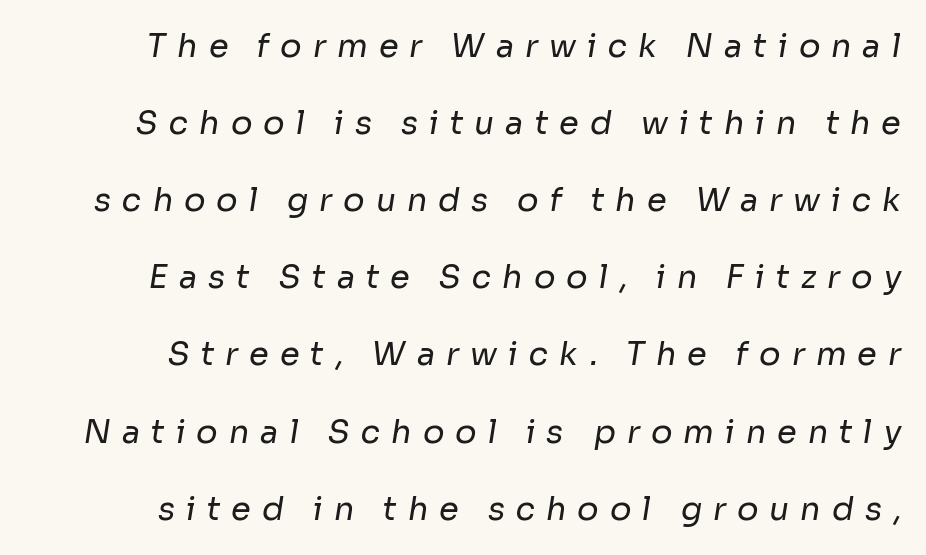
{"serif": "no", "bold": "no", "weight": "regular", "width": "normal", "stroke_contrast": "low", "x_height": "medium", "monospaced": "no", "underline": "no", "align": "right", "line_spacing": "loose", "line_spacing_ratio": 2.41, "letter_spacing": "wide", "letter_spacing_em": 0.34, "glyph_px": 32}
